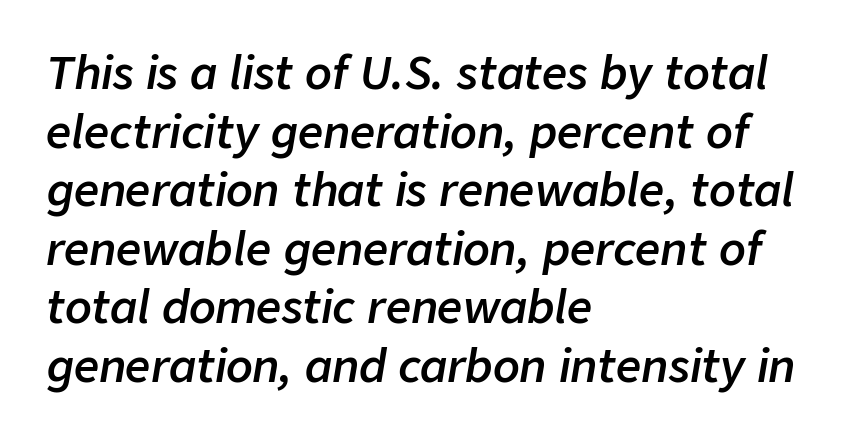
Posture: slanted. Horizontal alignment here is leftward, the default for most running prose. The glyphs have the mass of a demibold cut, below bold. Each letter keeps its own natural width here, so spacing adapts to shape. The rows are spaced the way most documents space them. This rendering leaves character spacing at its baseline value.
